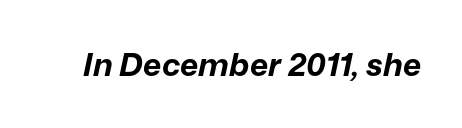
Q: Is the text bold? A: Yes.
Q: Is the text italic (slanted)? A: Yes, it leans right by about 12 degrees.
Q: Is the text underlined? A: No.
Q: Is the spacing between letters normal or unusually wide? A: Normal.
Q: Width (condensed, normal, or wide)? A: Normal.
Q: Stroke contrast? A: Low.
Q: x-height? A: Medium.
Q: Monospaced? A: No.
